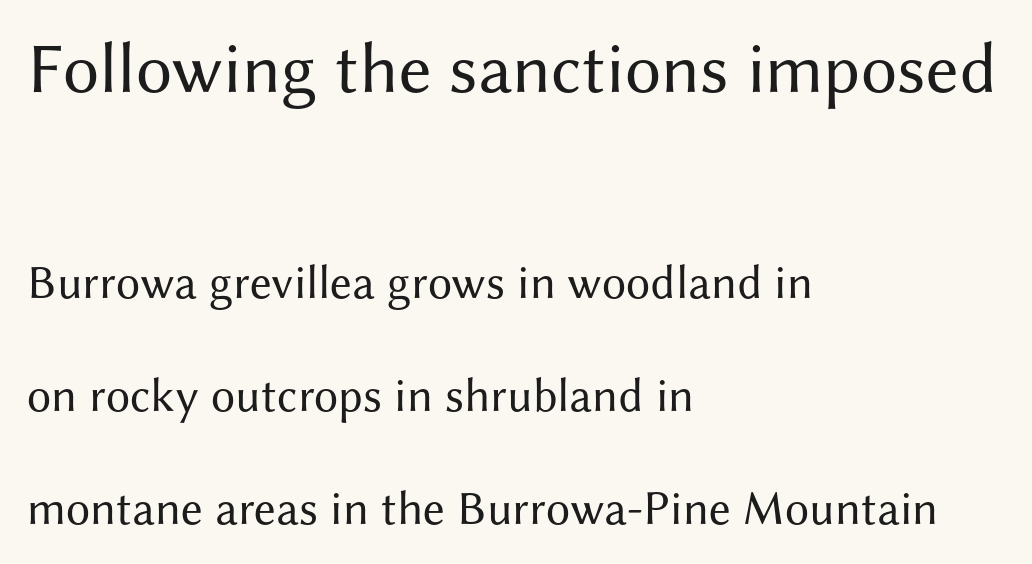
The image shows 72 px regular-weight sans-serif type, upright; set left-aligned, loose line spacing (2.36x), normal letter spacing, not underlined; the first (top) block is 1.5x larger; medium stroke contrast and a medium x-height.
